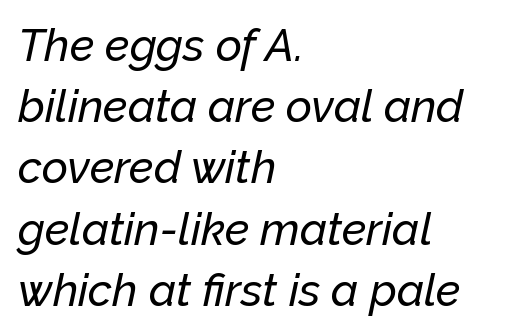
Italic: yes, the glyphs are oblique. A typesetter would call this zero additional tracking. Note the varied advance widths — an 'i' is clearly narrower than an 'm'. Is the block centered? No — it sits flush against the left margin.
